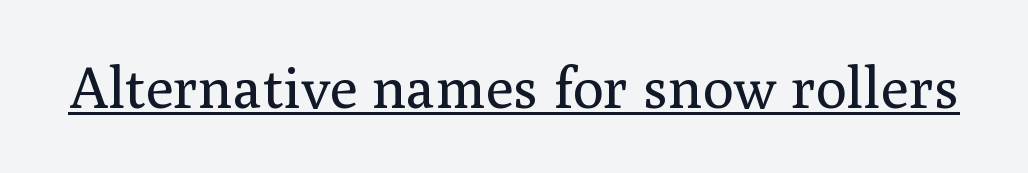
{"serif": "yes", "italic": "no", "bold": "no", "weight": "regular", "width": "normal", "stroke_contrast": "medium", "x_height": "medium", "monospaced": "no", "underline": "yes", "letter_spacing": "normal", "letter_spacing_em": 0.0, "glyph_px": 58}
